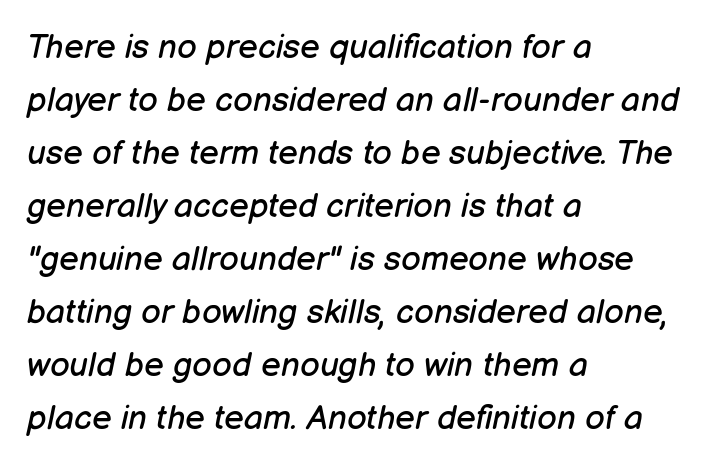
{"italic": "yes", "lean": "right", "slant_degrees": 12, "bold": "no", "weight": "regular", "width": "normal", "stroke_contrast": "low", "x_height": "medium", "monospaced": "no", "underline": "no", "align": "left", "line_spacing": "normal", "line_spacing_ratio": 1.56, "letter_spacing": "normal", "letter_spacing_em": 0.0, "glyph_px": 34}
